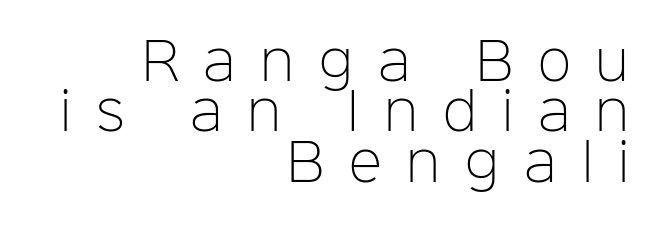
Q: Is the text bold? A: No.
Q: Is the text italic (slanted)? A: No, it is upright.
Q: Is the typeface a serif or a sans-serif typeface? A: Sans-serif.
Q: Is the text underlined? A: No.
Q: How is the paragraph aligned? A: Right-aligned.
Q: Is the spacing between letters normal or unusually wide? A: Unusually wide.
Q: Is the spacing between lines tight, normal or loose? A: Tight.
Q: Width (condensed, normal, or wide)? A: Normal.
Q: Stroke contrast? A: Low.
Q: x-height? A: Medium.
Q: Monospaced? A: No.
